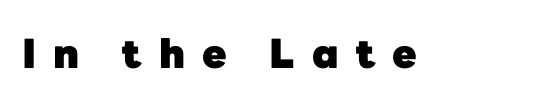
Q: Is the text bold? A: Yes.
Q: Is the text italic (slanted)? A: No, it is upright.
Q: Is the typeface a serif or a sans-serif typeface? A: Sans-serif.
Q: Is the text underlined? A: No.
Q: Is the spacing between letters normal or unusually wide? A: Unusually wide.
Q: Width (condensed, normal, or wide)? A: Normal.
Q: Stroke contrast? A: Low.
Q: x-height? A: Medium.
Q: Monospaced? A: No.
